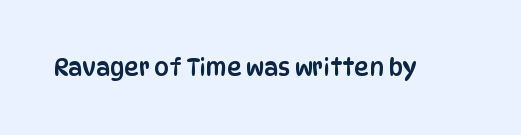
Each word holds together tightly as a unit, with standard inter-letter gaps. Posture: upright roman. The specimen omits any rule beneath the text block's lines.
